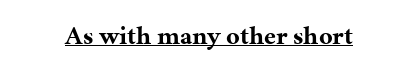
No extra tracking has been applied to these lines. Glance below the letters and you will spot a drawn line. Quick note: not italic, upright. The letters are bold, with thick, heavy strokes.
